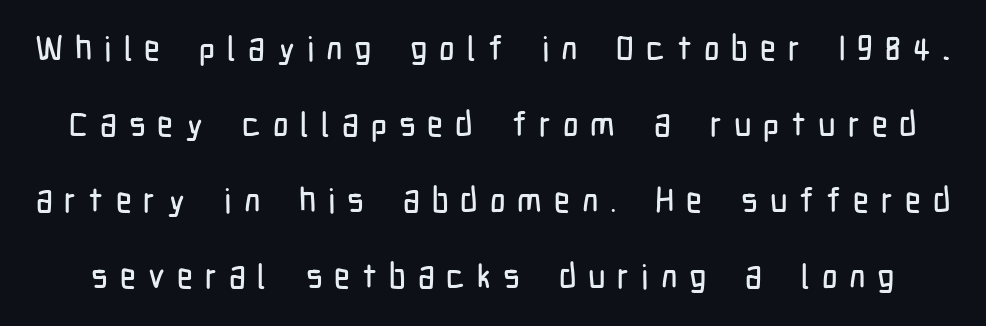
Spacing verdict: proportional, widths tailored to each character. Reading down the column, the eye jumps a long way to each next line. Rendered with straight, roman letterforms. The horizontal fit of the characters is loose and conspicuously gappy. The gap between lines stays unmarked.
